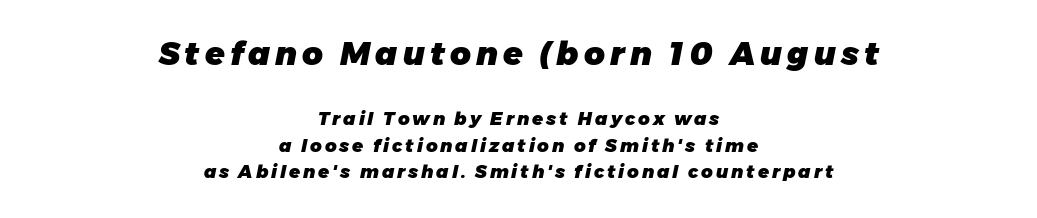
Horizontal bands of white between lines are of average thickness. Block one is the big one; block two sits smaller underneath. The passage shown is typed in a proportional face where columns would drift. If you folded the block vertically in half, each line would mirror itself in length.
